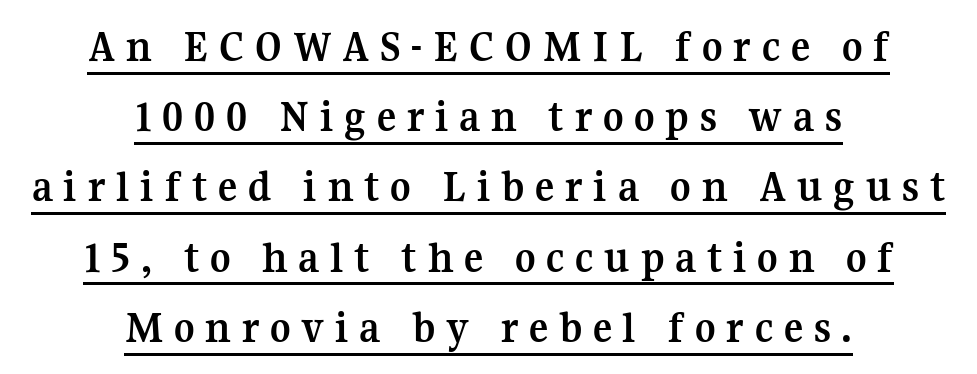
{"serif": "yes", "italic": "no", "bold": "yes", "weight": "semibold", "width": "normal", "stroke_contrast": "medium", "x_height": "medium", "monospaced": "no", "underline": "yes", "align": "center", "line_spacing": "normal", "line_spacing_ratio": 1.56, "letter_spacing": "wide", "letter_spacing_em": 0.24, "glyph_px": 45}
